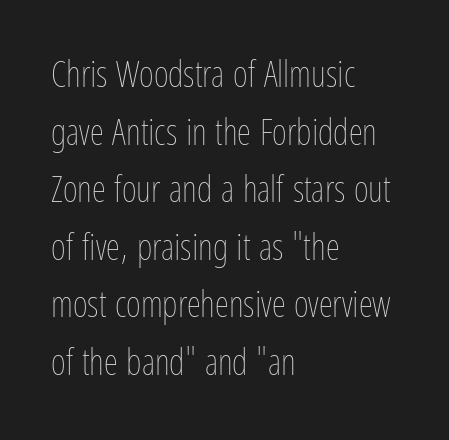
The image shows 36 px thin, condensed type, upright; set left-aligned, normal line spacing (1.6x), normal letter spacing, not underlined; low stroke contrast and a medium x-height.
